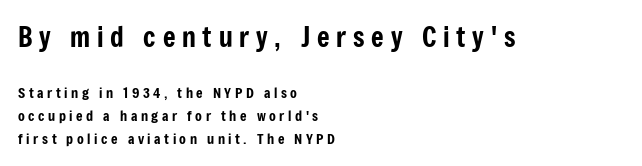
Check the space under the baseline: it is left empty. Vertical spacing — default. The ragged edge is on the right, which tells us the setting is flush left. Someone cranked the tracking dial way up on this one. Does the bottom block carry the larger type? No, the top block does. The font's upright variant was chosen for this text.
